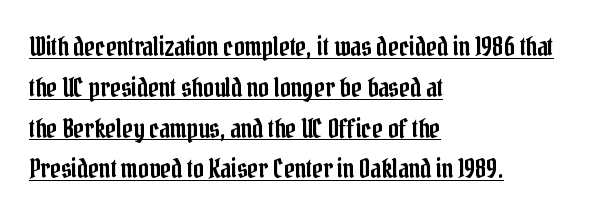
{"italic": "no", "underline": "yes", "align": "left", "line_spacing": "normal", "line_spacing_ratio": 1.57, "letter_spacing": "normal", "letter_spacing_em": 0.0, "glyph_px": 26}
